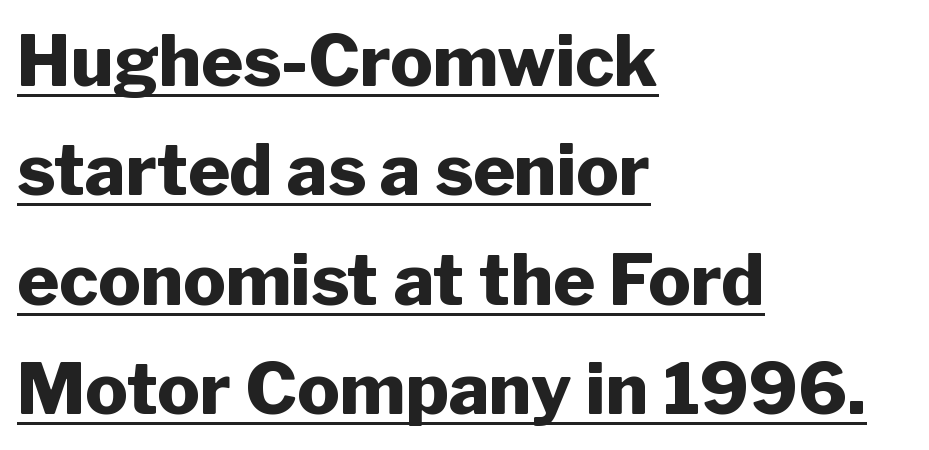
{"serif": "no", "italic": "no", "bold": "yes", "weight": "heavy", "width": "normal", "stroke_contrast": "low", "x_height": "medium", "monospaced": "no", "underline": "yes", "align": "left", "line_spacing": "normal", "line_spacing_ratio": 1.54, "letter_spacing": "normal", "letter_spacing_em": 0.0, "glyph_px": 71}
